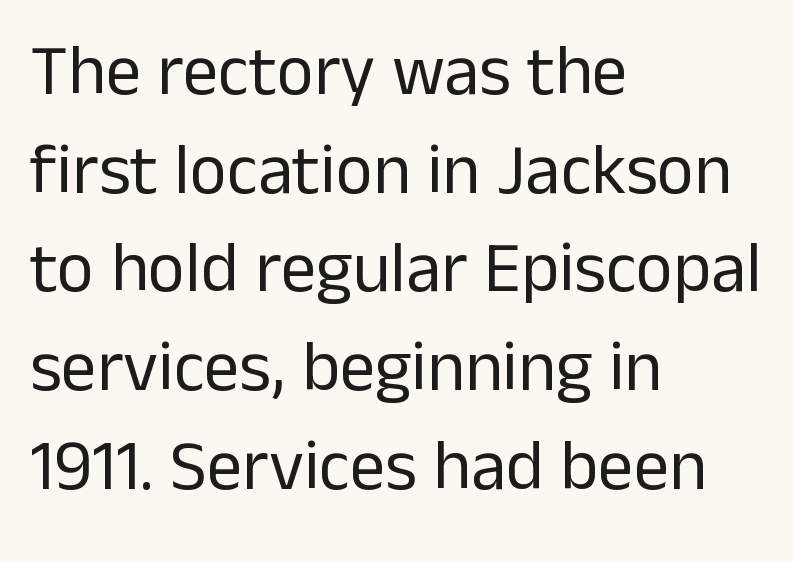
Character widths vary here, with narrow letters taking less room than wide ones. Weight: in the light-to-regular range. The designer went with a sans here, leaving each stem footless. The rag falls on the right side of this text block.
